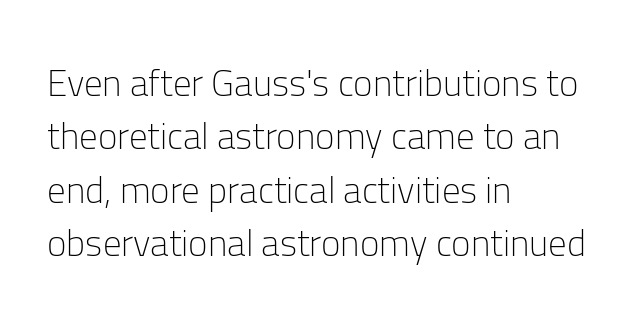
{"serif": "no", "italic": "no", "bold": "no", "weight": "light", "width": "normal", "stroke_contrast": "low", "x_height": "medium", "monospaced": "no", "underline": "no", "align": "left", "line_spacing": "normal", "line_spacing_ratio": 1.44, "letter_spacing": "normal", "letter_spacing_em": 0.0, "glyph_px": 37}
